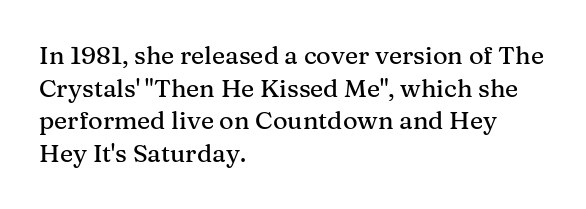
{"italic": "no", "underline": "no", "align": "left", "line_spacing": "normal", "line_spacing_ratio": 1.31, "letter_spacing": "normal", "letter_spacing_em": 0.0, "glyph_px": 25}
